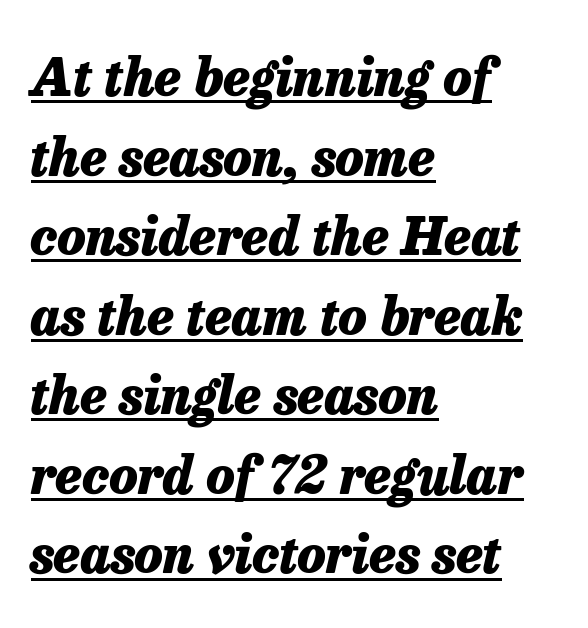
The passage shown has conventional tracking throughout. Layout note: lines flush left. Slant detected: the letters are inclined. Regular leading.
